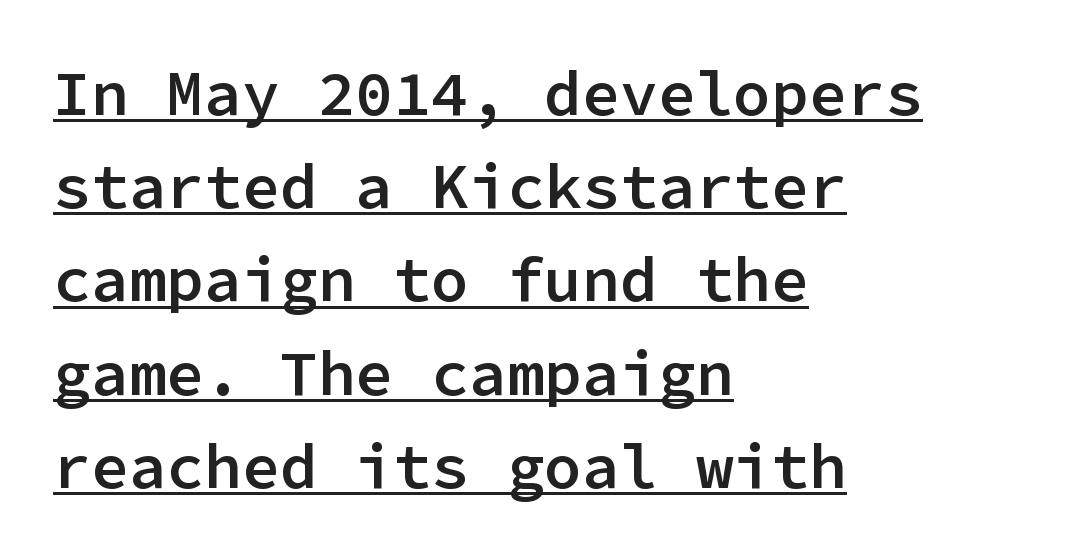
{"serif": "no", "italic": "no", "bold": "semi", "weight": "semibold", "width": "normal", "stroke_contrast": "low", "x_height": "medium", "monospaced": "yes", "underline": "yes", "align": "left", "line_spacing": "normal", "line_spacing_ratio": 1.48, "letter_spacing": "normal", "letter_spacing_em": 0.0, "glyph_px": 63}
